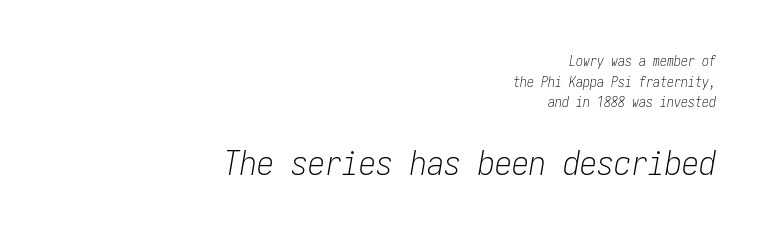
Each stroke keeps to a modest, everyday thickness or less. Descenders are the only things crossing below the line. Quick note: italic. Compared with typical body copy, the letter spacing here is the same. A flush-right, rag-left setting is used for this passage.
